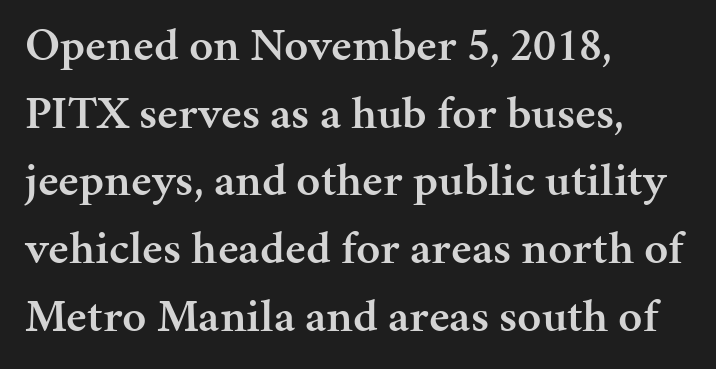
Q: Is the text bold? A: Semi-bold.
Q: Is the text italic (slanted)? A: No, it is upright.
Q: Is the typeface a serif or a sans-serif typeface? A: Serif.
Q: Is the text underlined? A: No.
Q: How is the paragraph aligned? A: Left-aligned.
Q: Is the spacing between letters normal or unusually wide? A: Normal.
Q: Is the spacing between lines tight, normal or loose? A: Normal.
Q: Width (condensed, normal, or wide)? A: Normal.
Q: Stroke contrast? A: Medium.
Q: x-height? A: Medium.
Q: Monospaced? A: No.
